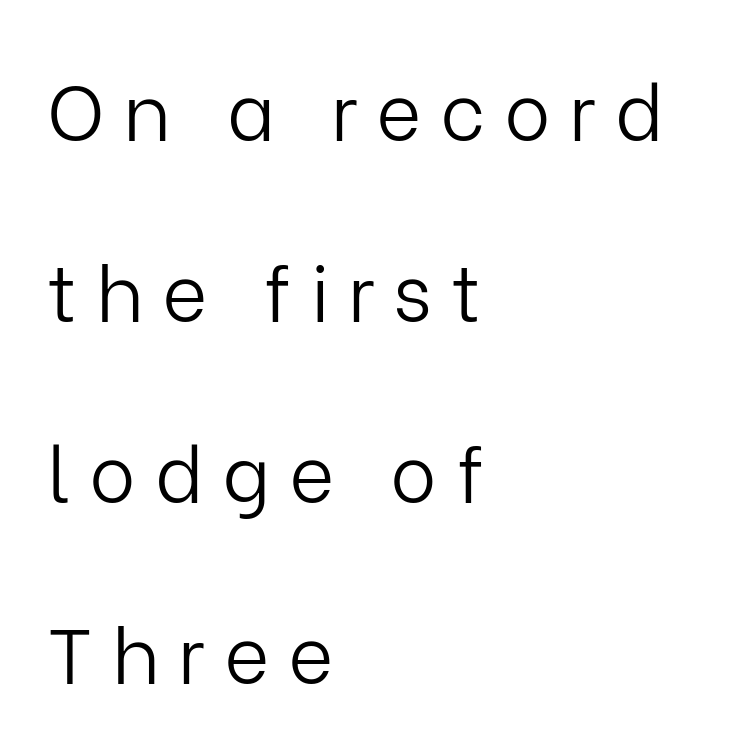
Q: Is the text bold? A: No.
Q: Is the text italic (slanted)? A: No, it is upright.
Q: Is the typeface a serif or a sans-serif typeface? A: Sans-serif.
Q: Is the text underlined? A: No.
Q: How is the paragraph aligned? A: Left-aligned.
Q: Is the spacing between letters normal or unusually wide? A: Unusually wide.
Q: Is the spacing between lines tight, normal or loose? A: Loose.
Q: Width (condensed, normal, or wide)? A: Normal.
Q: Stroke contrast? A: Low.
Q: x-height? A: Medium.
Q: Monospaced? A: No.
